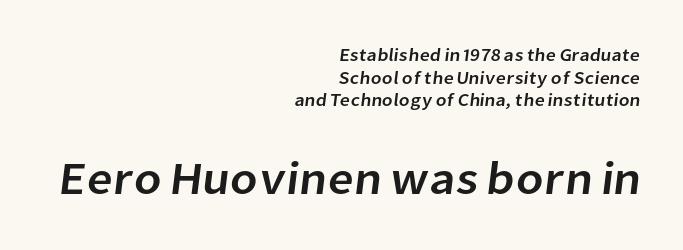
Q: Is the typeface a serif or a sans-serif typeface? A: Sans-serif.
Q: Is the text underlined? A: No.
Q: How is the paragraph aligned? A: Right-aligned.
Q: Is the spacing between letters normal or unusually wide? A: Normal.
Q: Is the spacing between lines tight, normal or loose? A: Normal.
Q: Which block of text is set in a larger size, the first (top) or the second (bottom)? A: The second (bottom) one.
Q: Width (condensed, normal, or wide)? A: Normal.
Q: Stroke contrast? A: Low.
Q: x-height? A: Medium.
Q: Monospaced? A: No.
